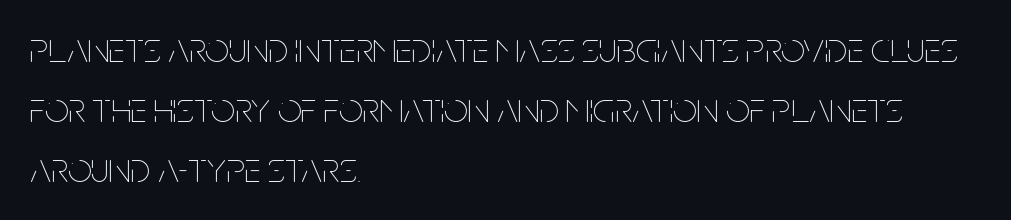
{"italic": "no", "bold": "no", "weight": "thin", "width": "condensed", "stroke_contrast": "low", "x_height": "large", "monospaced": "no", "underline": "no", "align": "left", "line_spacing": "normal", "line_spacing_ratio": 1.43, "letter_spacing": "normal", "letter_spacing_em": 0.0, "glyph_px": 42}
